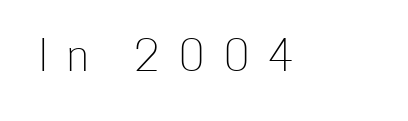
{"serif": "no", "italic": "no", "bold": "no", "weight": "light", "width": "condensed", "stroke_contrast": "low", "x_height": "medium", "monospaced": "no", "underline": "no", "letter_spacing": "wide", "letter_spacing_em": 0.46, "glyph_px": 42}
